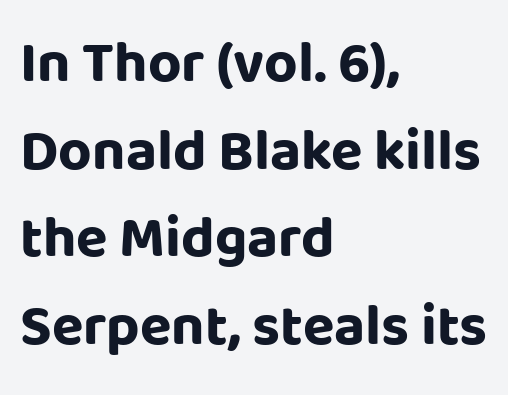
The image shows 58 px bold sans-serif type, upright; set left-aligned, normal line spacing (1.51x), normal letter spacing, not underlined; low stroke contrast and a large x-height.
